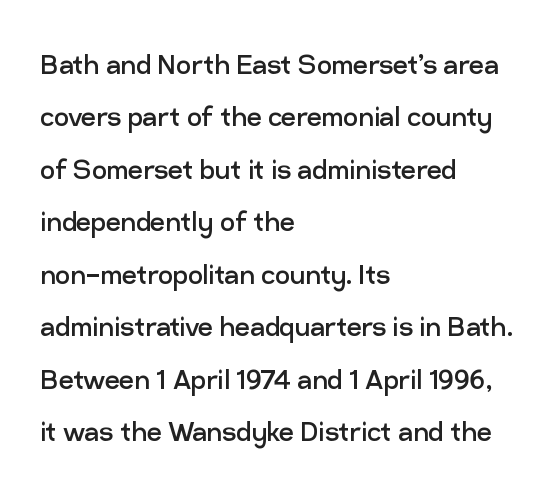
Q: Is the text bold? A: No.
Q: Is the text italic (slanted)? A: No, it is upright.
Q: Is the typeface a serif or a sans-serif typeface? A: Sans-serif.
Q: Is the text underlined? A: No.
Q: How is the paragraph aligned? A: Left-aligned.
Q: Is the spacing between letters normal or unusually wide? A: Normal.
Q: Is the spacing between lines tight, normal or loose? A: Normal.
Q: Width (condensed, normal, or wide)? A: Normal.
Q: Stroke contrast? A: Low.
Q: x-height? A: Medium.
Q: Monospaced? A: No.
